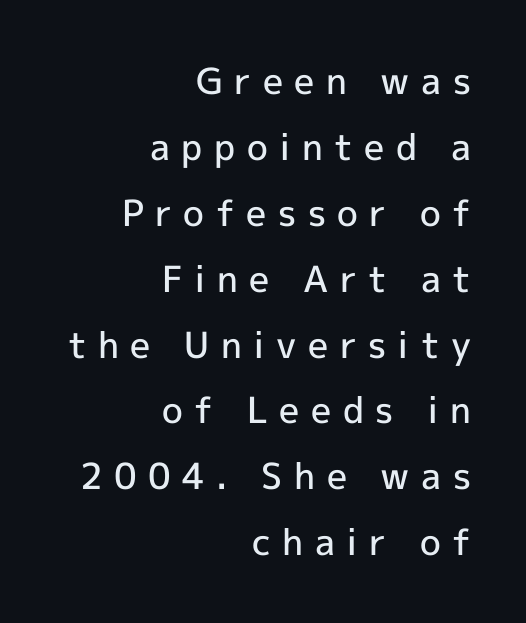
{"serif": "no", "italic": "no", "bold": "semi", "weight": "semibold", "width": "normal", "x_height": "medium", "monospaced": "no", "underline": "no", "align": "right", "line_spacing_ratio": 1.83, "letter_spacing": "wide", "letter_spacing_em": 0.32, "glyph_px": 36}
